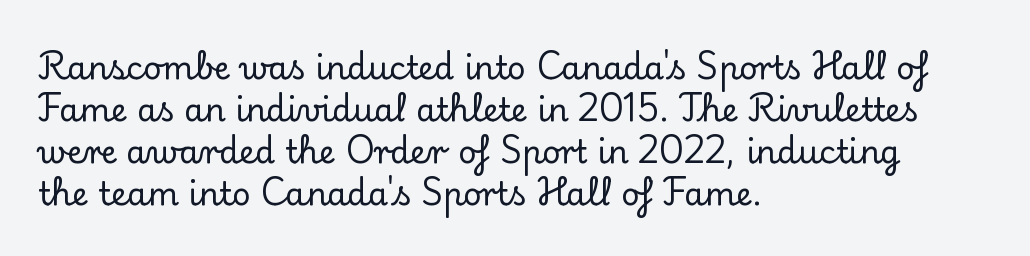
Compared with typical body copy, the letter spacing here is the same. The paragraph has a hard left edge and a soft right edge. The face used here is proportionally spaced, like ordinary book or web type. The lettering stays uniformly vertical, giving the passage a roman look. Leading: standard. This sample uses a serif face.
